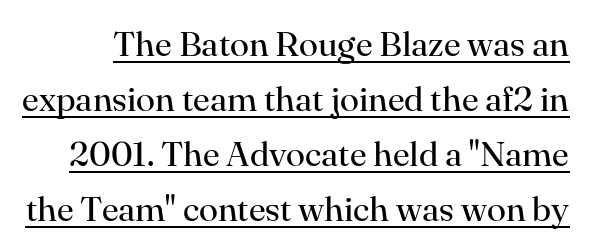
This sample has the flowing, uneven cadence of proportional lettering. In terms of letterform style, serifs are clearly present. Tracking value appears to be zero — textbook default spacing. The specimen reads as upright at a glance. A quiet, ordinary-to-light weight characterises the typeface.
